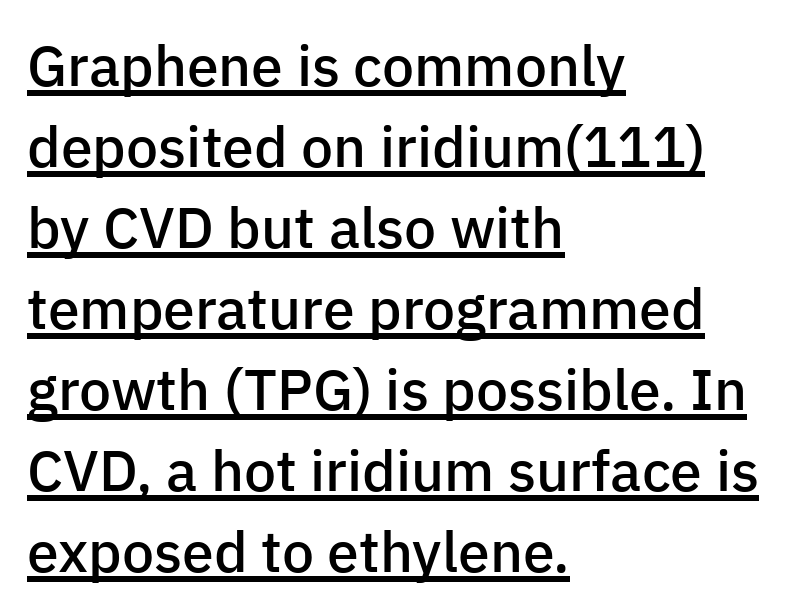
Q: Is the text bold? A: Semi-bold.
Q: Is the text italic (slanted)? A: No, it is upright.
Q: Is the typeface a serif or a sans-serif typeface? A: Sans-serif.
Q: Is the text underlined? A: Yes.
Q: How is the paragraph aligned? A: Left-aligned.
Q: Is the spacing between letters normal or unusually wide? A: Normal.
Q: Is the spacing between lines tight, normal or loose? A: Normal.
Q: Width (condensed, normal, or wide)? A: Normal.
Q: Stroke contrast? A: Low.
Q: x-height? A: Medium.
Q: Monospaced? A: No.
